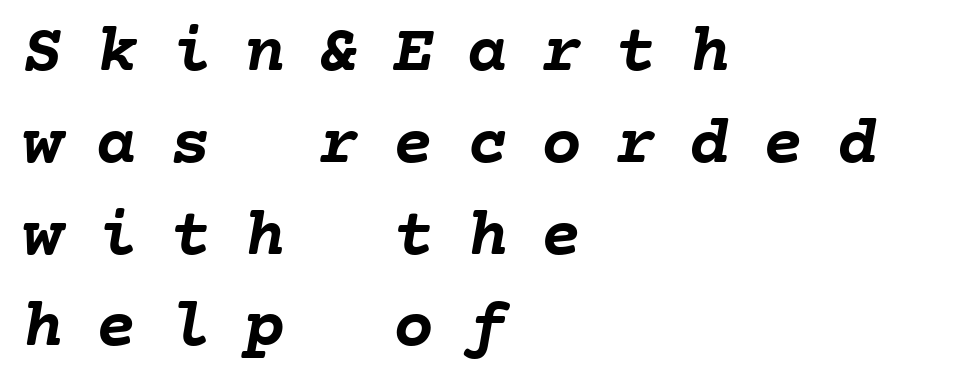
The space directly below the letters is spotless. Leading matches the norm, producing a regular column. Layout note: lines flush left. Looks like terminal output: every glyph gets an equal slot. The tracking jumps out immediately: characters are airy and widely separated.
